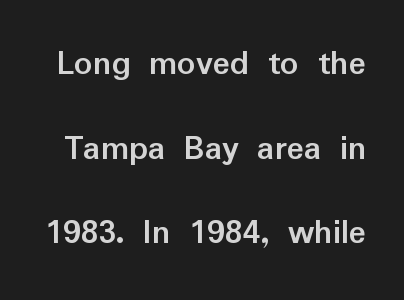
The image shows 36 px semibold sans-serif type, upright; set loose line spacing (2.35x), normal letter spacing, not underlined; low stroke contrast and a medium x-height.
